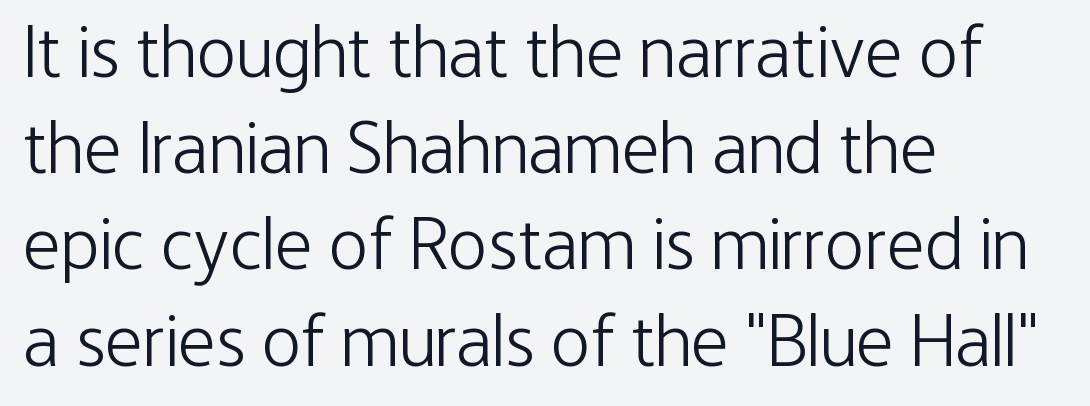
{"serif": "no", "italic": "no", "bold": "no", "weight": "light", "width": "condensed", "stroke_contrast": "low", "x_height": "medium", "monospaced": "no", "underline": "no", "align": "left", "line_spacing": "normal", "line_spacing_ratio": 1.3, "letter_spacing": "normal", "letter_spacing_em": 0.0, "glyph_px": 74}
